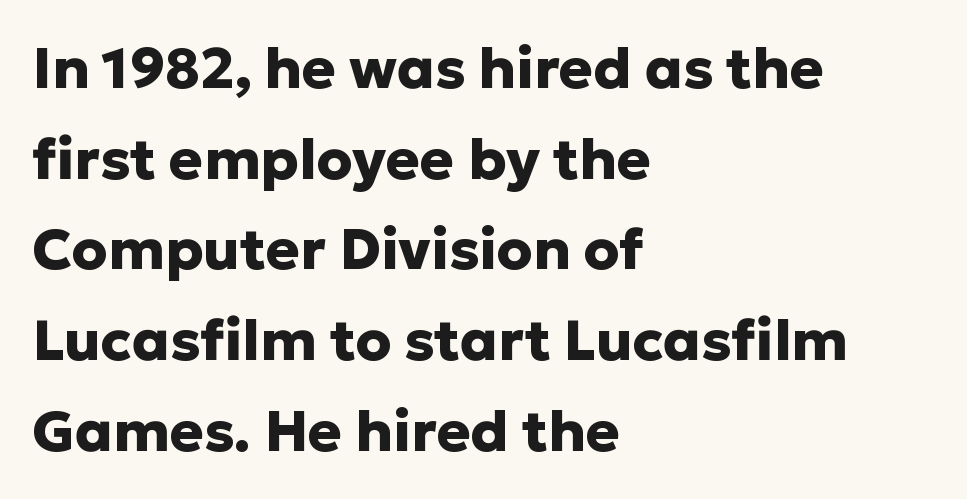
The image shows 57 px heavy sans-serif type, upright; set left-aligned, normal line spacing (1.59x), normal letter spacing, not underlined; low stroke contrast and a medium x-height.
